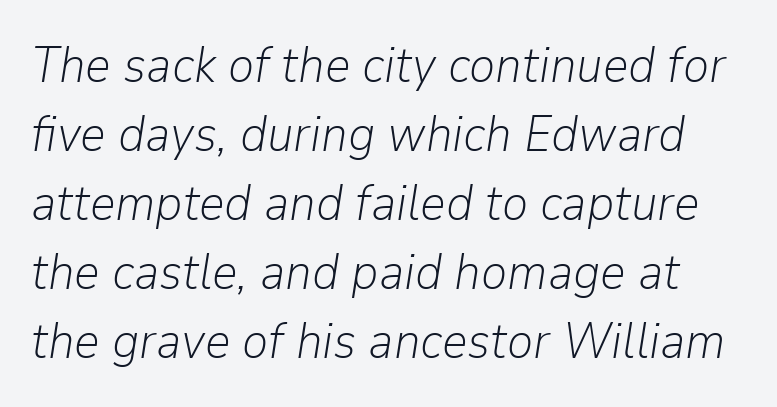
Q: Is the text bold? A: No.
Q: Is the text italic (slanted)? A: Yes, it leans right by about 9 degrees.
Q: Is the text underlined? A: No.
Q: Is the spacing between letters normal or unusually wide? A: Normal.
Q: Is the spacing between lines tight, normal or loose? A: Normal.
Q: Width (condensed, normal, or wide)? A: Normal.
Q: Stroke contrast? A: Low.
Q: x-height? A: Medium.
Q: Monospaced? A: No.
